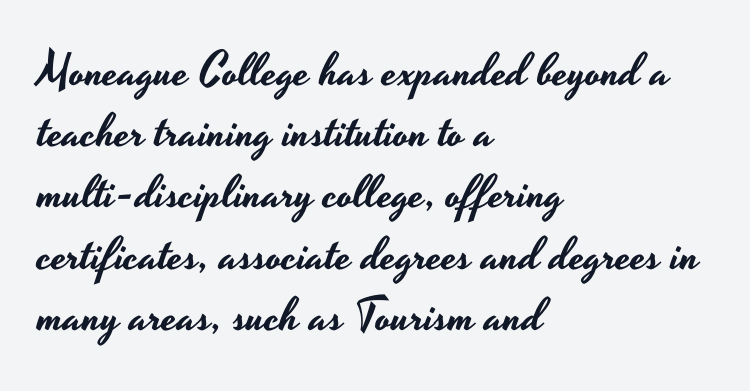
{"serif": "no", "width": "wide", "stroke_contrast": "low", "x_height": "small", "monospaced": "no", "underline": "no", "align": "left", "line_spacing": "normal", "line_spacing_ratio": 1.33, "letter_spacing": "normal", "letter_spacing_em": 0.0, "glyph_px": 46}
